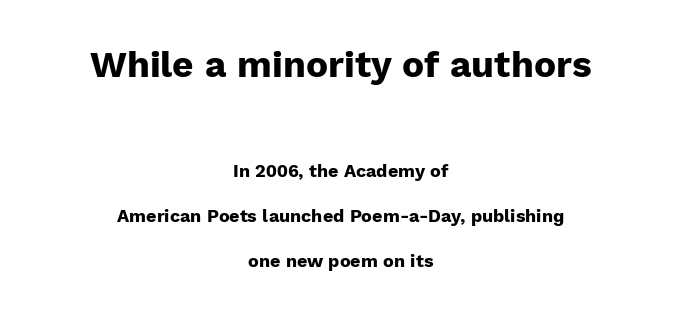
{"serif": "no", "italic": "no", "bold": "yes", "weight": "heavy", "width": "normal", "stroke_contrast": "low", "x_height": "medium", "monospaced": "no", "underline": "no", "align": "center", "line_spacing": "loose", "line_spacing_ratio": 2.48, "letter_spacing": "normal", "letter_spacing_em": 0.0, "larger_block": "first", "size_ratio": 2.06, "glyph_px": 37}
